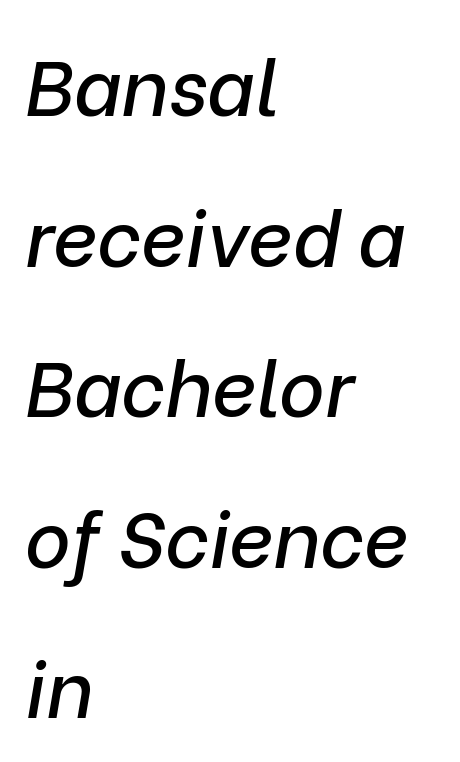
A great deal of white space separates one row of letters from the next. Is this a fixed-width face? No — the glyphs have proportional, varying widths. Decoration check: the copy has no underline. Horizontal alignment here is leftward, the default for most running prose. Observe the lean: these are italic letterforms.
